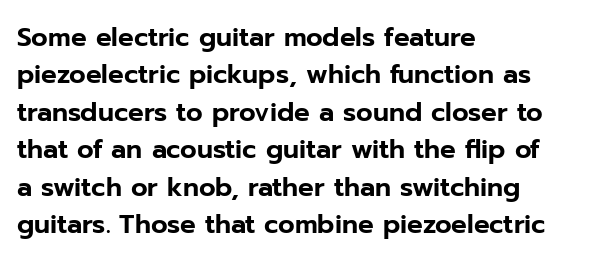
{"italic": "no", "underline": "no", "align": "left", "line_spacing": "normal", "line_spacing_ratio": 1.44, "letter_spacing": "normal", "letter_spacing_em": 0.0, "glyph_px": 26}
